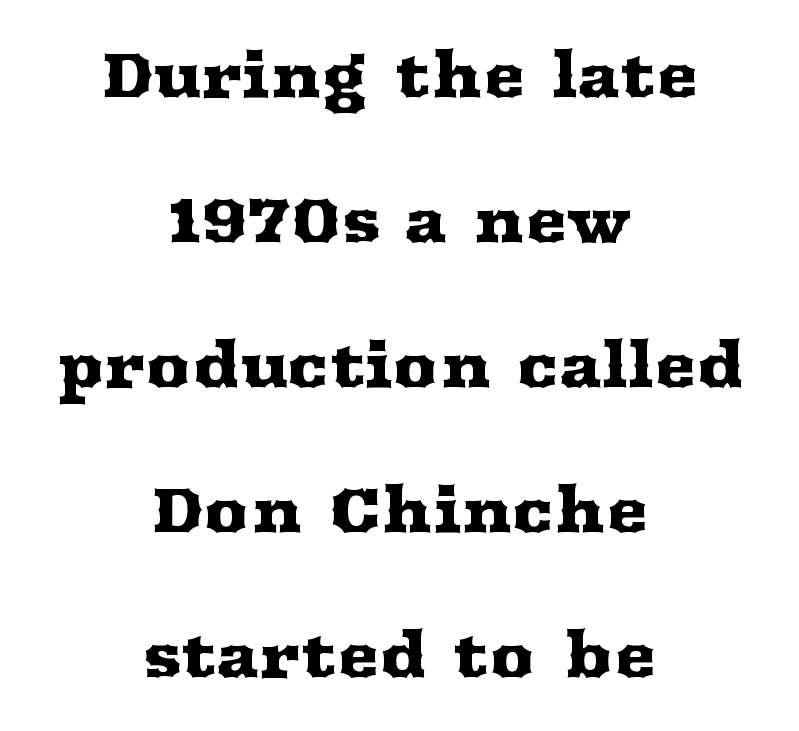
Has an underline been added? It has not. This sample uses plain, unmodified letter spacing. Letterform terminals end in serifs throughout the passage. Leading: increased. The letters advance in unequal steps, a hallmark of proportional type. Typeset on center — no edge is straight.
